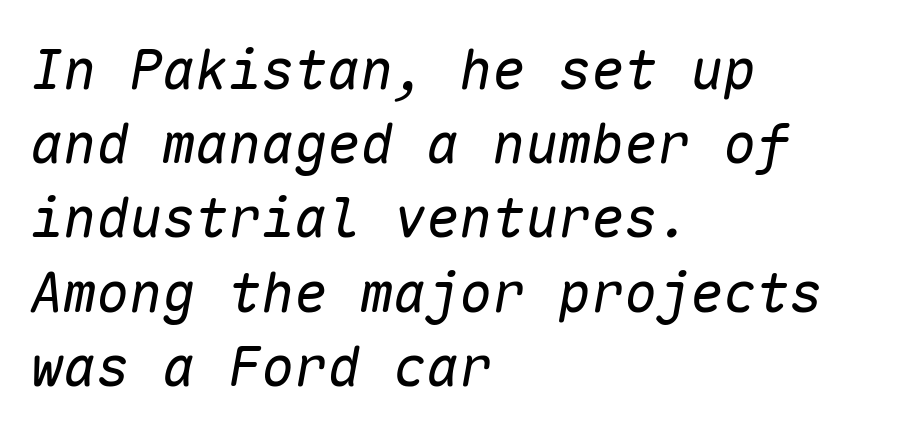
The image shows 55 px regular-weight type, italic (leaning right), monospaced; set left-aligned, normal line spacing (1.35x), normal letter spacing, not underlined; low stroke contrast and a medium x-height.
